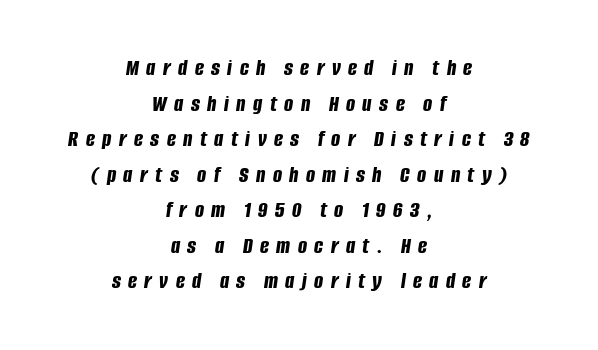
{"italic": "yes", "lean": "right", "slant_degrees": 8, "bold": "yes", "underline": "no", "align": "center", "line_spacing": "normal", "line_spacing_ratio": 1.48, "letter_spacing": "wide", "letter_spacing_em": 0.31, "glyph_px": 24}
